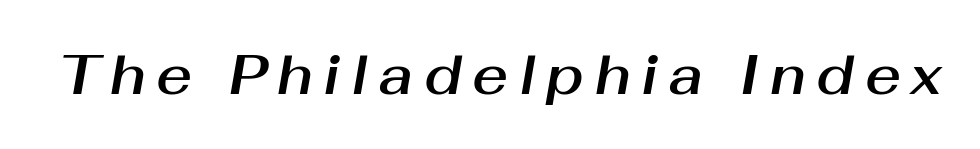
{"italic": "yes", "lean": "right", "slant_degrees": 10, "width": "normal", "stroke_contrast": "medium", "x_height": "medium", "monospaced": "no", "underline": "no", "glyph_px": 55}
